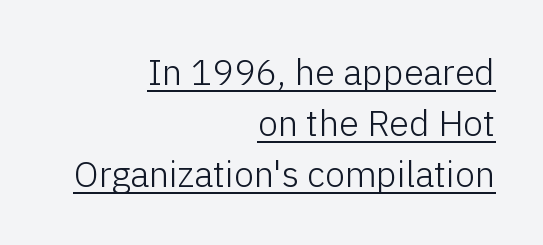
{"serif": "no", "italic": "no", "bold": "no", "weight": "light", "width": "normal", "stroke_contrast": "low", "x_height": "medium", "monospaced": "no", "underline": "yes", "align": "right", "line_spacing": "normal", "line_spacing_ratio": 1.41, "letter_spacing": "normal", "letter_spacing_em": 0.0, "glyph_px": 36}
